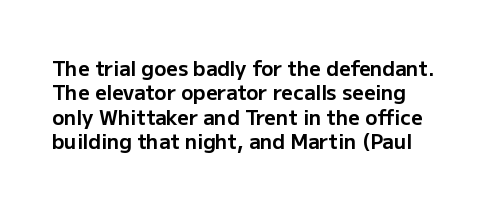
Has an underline been added? It has not. The sample has been set heavy, in full bold. The letters stand upright; this is a roman face. Letter spacing: default.
